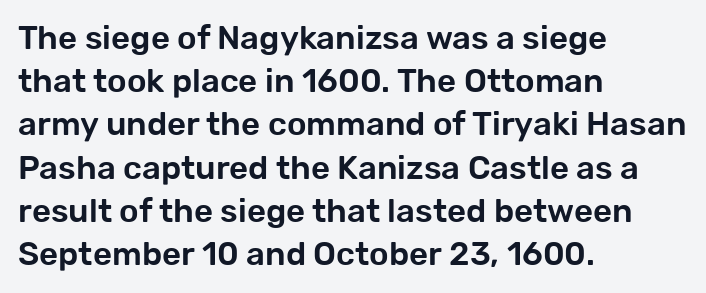
The image shows 33 px sans-serif type, upright; set left-aligned, normal line spacing (1.31x), normal letter spacing, not underlined; low stroke contrast and a medium x-height.
